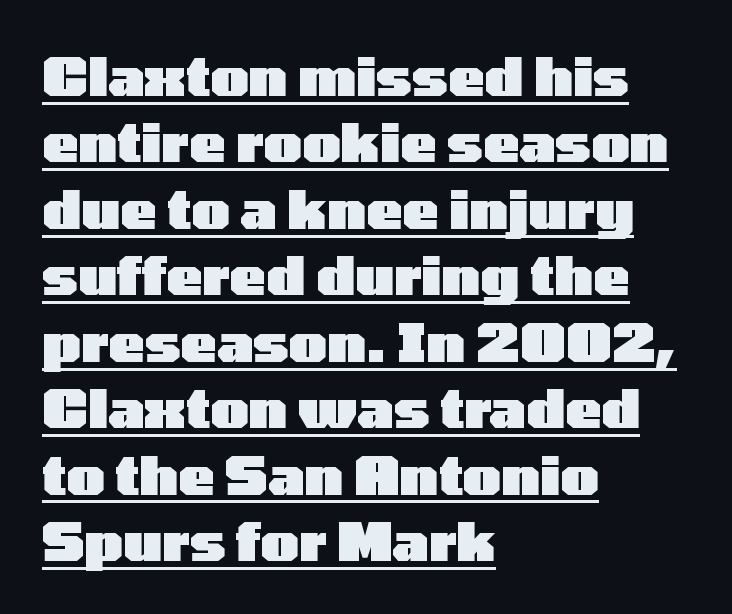
Q: Is the text bold? A: Yes.
Q: Is the text italic (slanted)? A: No, it is upright.
Q: Is the typeface a serif or a sans-serif typeface? A: Sans-serif.
Q: Is the text underlined? A: Yes.
Q: How is the paragraph aligned? A: Left-aligned.
Q: Is the spacing between letters normal or unusually wide? A: Normal.
Q: Width (condensed, normal, or wide)? A: Wide.
Q: Stroke contrast? A: Low.
Q: x-height? A: Medium.
Q: Monospaced? A: No.
